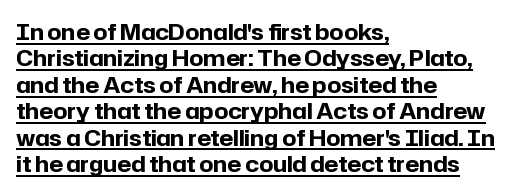
The image shows 22 px bold type, upright; set left-aligned, line spacing 1.2x, normal letter spacing, underlined.
